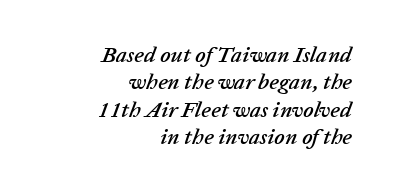
The image shows 22 px text type, italic (leaning right); set right-aligned, normal line spacing (1.25x), normal letter spacing, not underlined.
